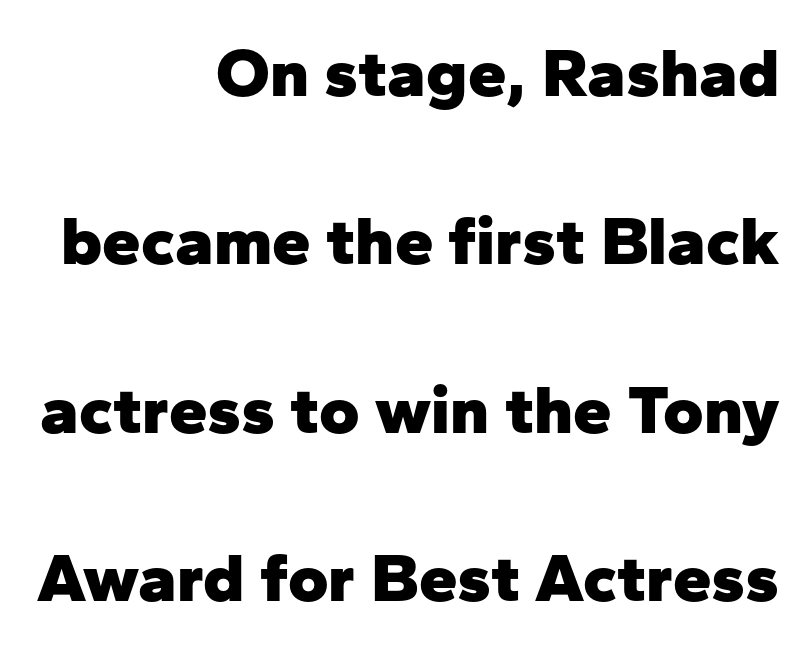
{"serif": "no", "italic": "no", "bold": "yes", "weight": "heavy", "width": "normal", "stroke_contrast": "low", "x_height": "medium", "monospaced": "no", "underline": "no", "align": "right", "line_spacing": "loose", "line_spacing_ratio": 2.44, "letter_spacing": "normal", "letter_spacing_em": 0.0, "glyph_px": 69}
